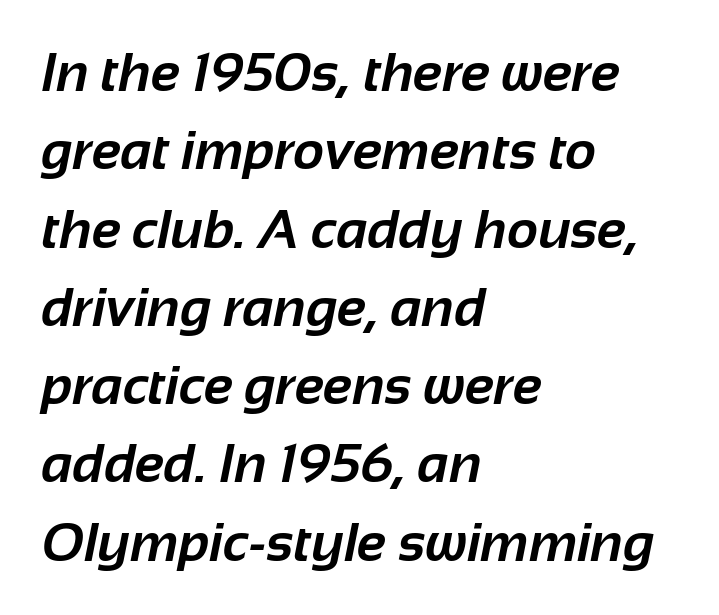
{"serif": "no", "bold": "yes", "weight": "bold", "width": "normal", "stroke_contrast": "low", "x_height": "medium", "monospaced": "no", "underline": "no", "align": "left", "line_spacing": "normal", "line_spacing_ratio": 1.45, "letter_spacing": "normal", "letter_spacing_em": 0.0, "glyph_px": 54}
